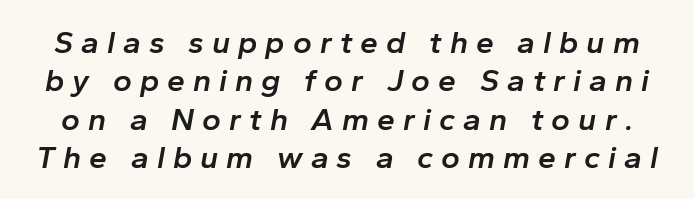
The image shows 32 px semibold type, italic (leaning right); set line spacing 1.2x, unusually wide letter spacing (+0.25 em), not underlined; low stroke contrast and a medium x-height.
